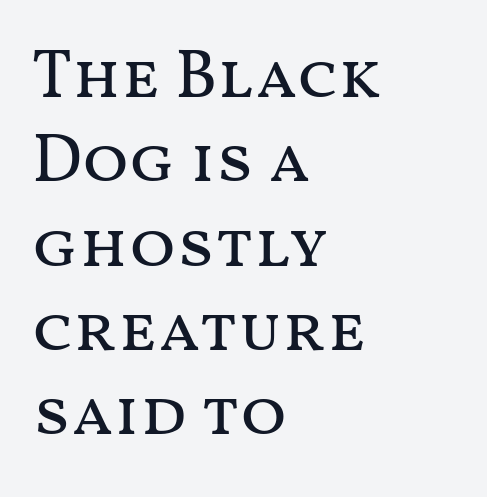
The image shows 68 px regular-weight, wide type, upright; set left-aligned, line spacing 1.24x, normal letter spacing, not underlined; medium stroke contrast and a medium x-height.
